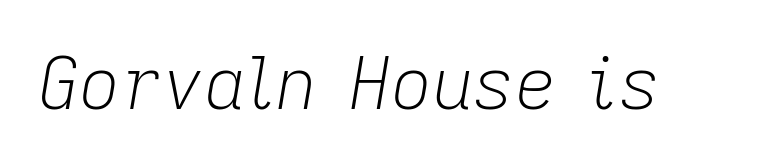
{"italic": "yes", "lean": "right", "slant_degrees": 9, "bold": "no", "weight": "light", "width": "normal", "stroke_contrast": "low", "x_height": "medium", "monospaced": "no", "underline": "no", "letter_spacing": "normal", "letter_spacing_em": 0.0, "glyph_px": 72}
